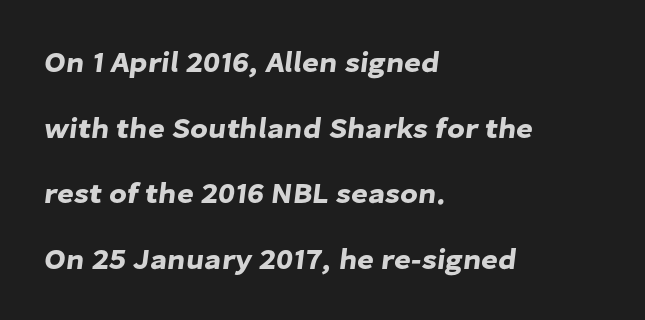
What's the leading like? Stretched, with rows far apart. Here the glyphs are tracked normally, forming tight word shapes. Each letter keeps its own natural width here, so spacing adapts to shape. The typeface chosen for these lines omits serifs. A bare baseline throughout the passage. The rag falls on the right side of this text block.
